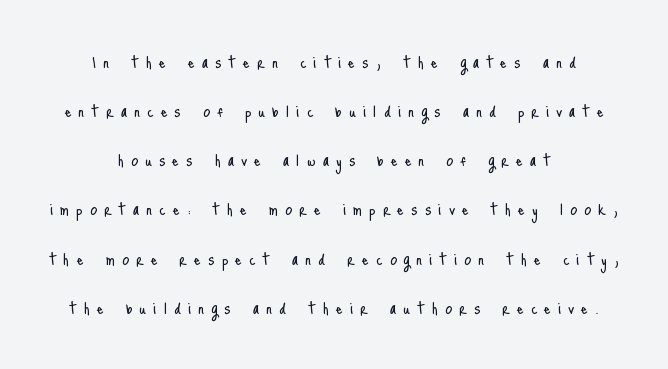
{"italic": "no", "bold": "no", "underline": "no", "align": "center", "line_spacing": "loose", "line_spacing_ratio": 2.34, "letter_spacing": "wide", "letter_spacing_em": 0.34, "glyph_px": 21}
